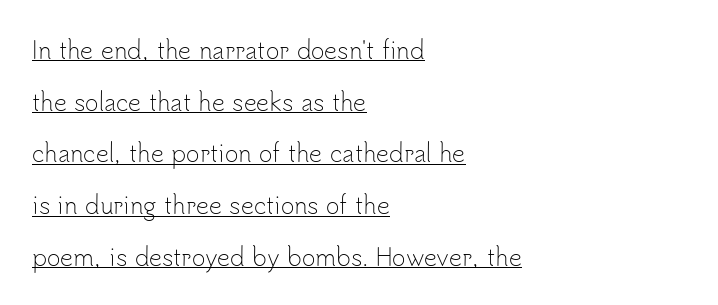
Q: Is the text bold? A: No.
Q: Is the text italic (slanted)? A: No, it is upright.
Q: Is the text underlined? A: Yes.
Q: How is the paragraph aligned? A: Left-aligned.
Q: Is the spacing between letters normal or unusually wide? A: Normal.
Q: Is the spacing between lines tight, normal or loose? A: Loose.
